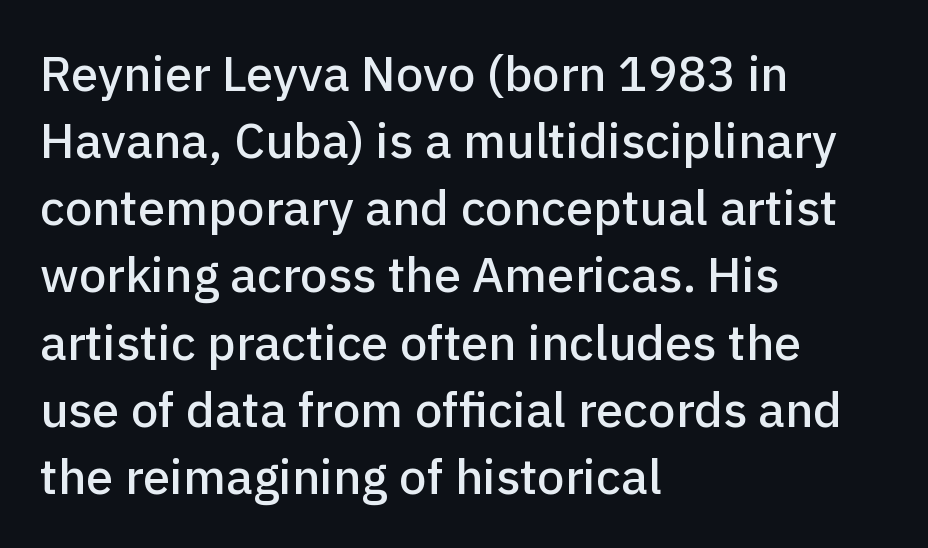
A roman cut, with each character standing at attention. Think of a printed novel: that variable character pitch is what you see here. Just letters on the line, the space beneath them empty. There is no visible air inserted between adjacent glyphs. Regarding serifs, this sample does without them. Leftover space on each line is placed entirely after the last word.
